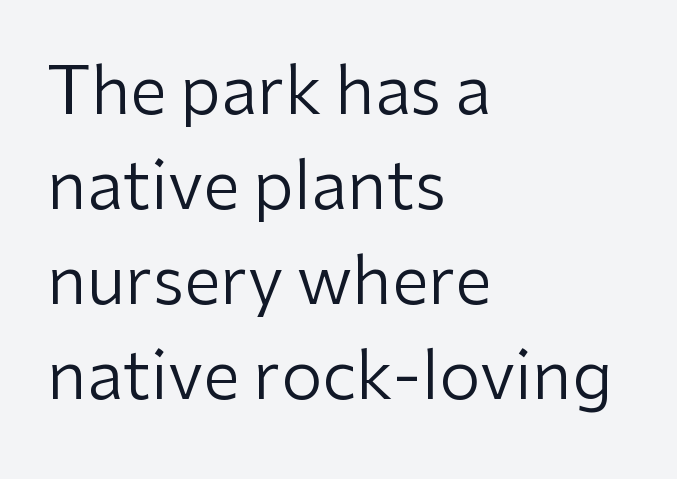
The image shows 66 px regular-weight sans-serif type, upright; set left-aligned, normal line spacing (1.44x), normal letter spacing, not underlined; low stroke contrast and a medium x-height.
